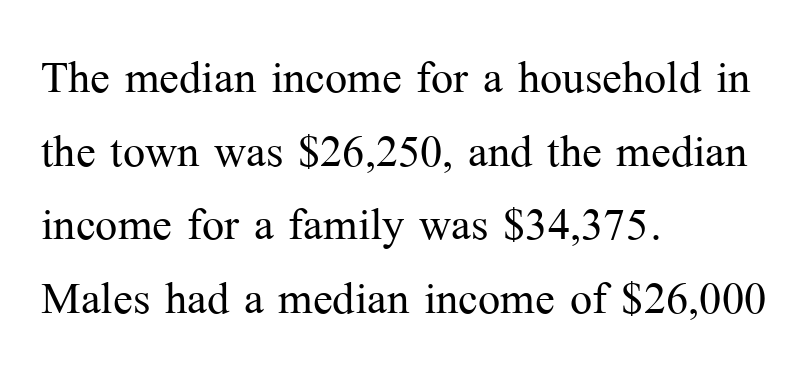
Horizontal bands of white between lines are of average thickness. Do the letters lean? They stand straight. Short and long lines alike share a common starting point at left. Short note: letters normally spaced.
